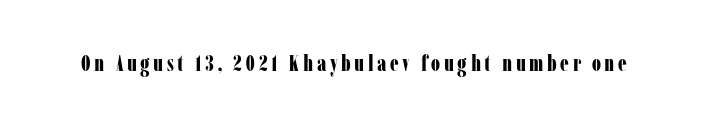
Weight check: bold — yes, fully. Rule under the text: the space is simply empty. Quick note: not italic, upright.
